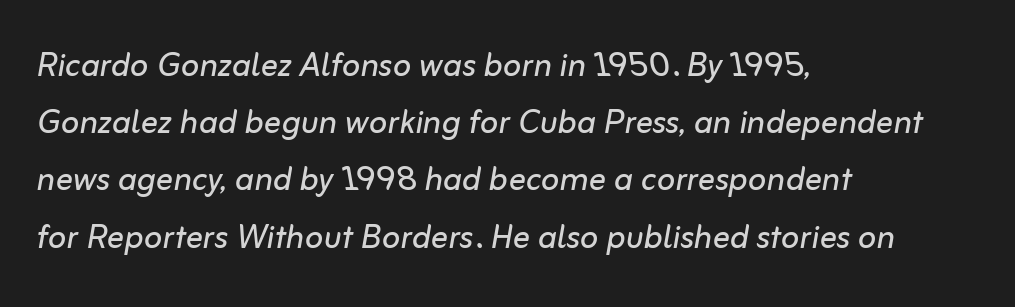
The image shows 43 px regular-weight type, italic (leaning right); set left-aligned, normal line spacing (1.33x), normal letter spacing, not underlined; low stroke contrast and a medium x-height.
